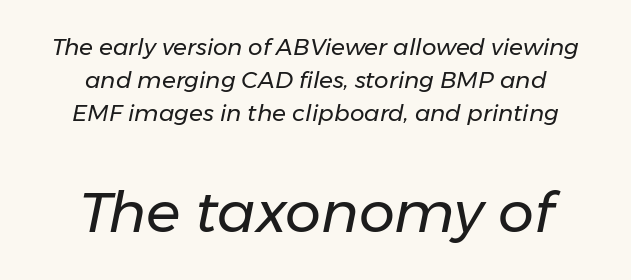
Q: Is the text bold? A: No.
Q: Is the text italic (slanted)? A: Yes, it leans right by about 11 degrees.
Q: Is the text underlined? A: No.
Q: How is the paragraph aligned? A: Centered.
Q: Is the spacing between letters normal or unusually wide? A: Normal.
Q: Is the spacing between lines tight, normal or loose? A: Normal.
Q: Which block of text is set in a larger size, the first (top) or the second (bottom)? A: The second (bottom) one.
Q: Width (condensed, normal, or wide)? A: Normal.
Q: Stroke contrast? A: Low.
Q: x-height? A: Medium.
Q: Monospaced? A: No.
